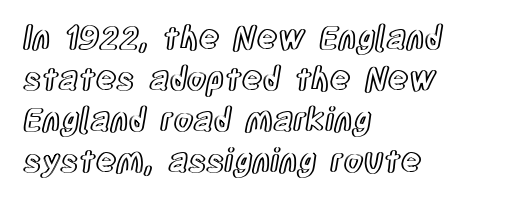
Students, observe: this is what conventionally led text looks like. Horizontal alignment here is leftward, the default for most running prose. Descenders are the only things crossing below the line.
